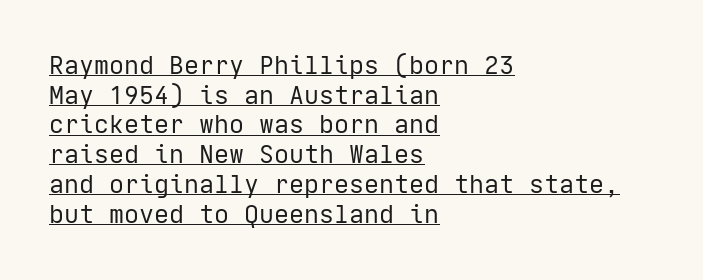
{"italic": "no", "bold": "no", "underline": "yes", "align": "left", "line_spacing_ratio": 1.19, "letter_spacing": "normal", "letter_spacing_em": 0.0, "glyph_px": 25}
